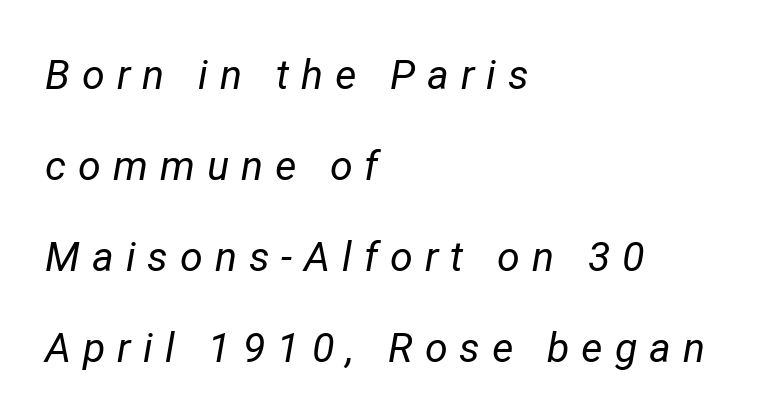
{"italic": "yes", "lean": "right", "slant_degrees": 12, "bold": "no", "weight": "regular", "width": "normal", "stroke_contrast": "low", "x_height": "medium", "monospaced": "no", "underline": "no", "align": "left", "line_spacing": "loose", "line_spacing_ratio": 2.22, "letter_spacing": "wide", "letter_spacing_em": 0.29, "glyph_px": 41}
